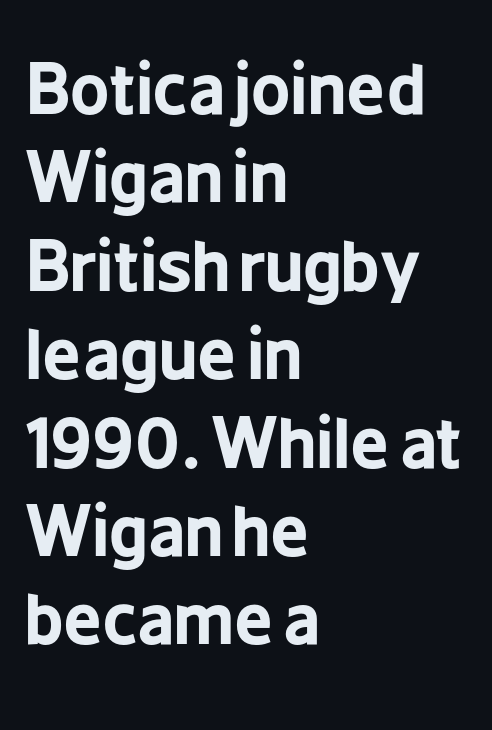
The image shows 68 px bold, condensed sans-serif type, upright; set left-aligned, normal line spacing (1.3x), normal letter spacing, not underlined; low stroke contrast and a medium x-height.
